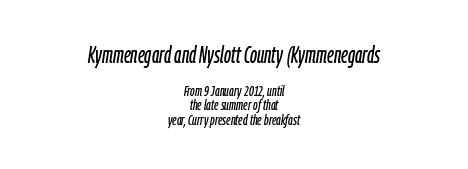
Q: Is the text italic (slanted)? A: Yes, it leans right by about 9 degrees.
Q: Is the text underlined? A: No.
Q: How is the paragraph aligned? A: Centered.
Q: Is the spacing between letters normal or unusually wide? A: Normal.
Q: Is the spacing between lines tight, normal or loose? A: Tight.
Q: Which block of text is set in a larger size, the first (top) or the second (bottom)? A: The first (top) one.
